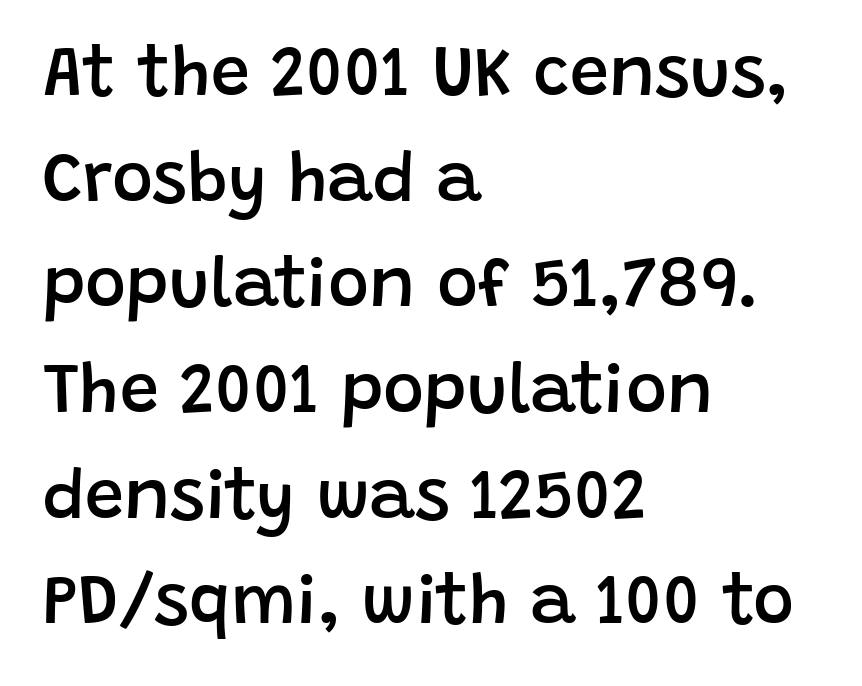
Q: Is the text bold? A: Semi-bold.
Q: Is the text italic (slanted)? A: No, it is upright.
Q: Is the typeface a serif or a sans-serif typeface? A: Sans-serif.
Q: Is the text underlined? A: No.
Q: How is the paragraph aligned? A: Left-aligned.
Q: Is the spacing between letters normal or unusually wide? A: Normal.
Q: Is the spacing between lines tight, normal or loose? A: Normal.
Q: Width (condensed, normal, or wide)? A: Normal.
Q: Stroke contrast? A: Low.
Q: x-height? A: Large.
Q: Monospaced? A: No.
